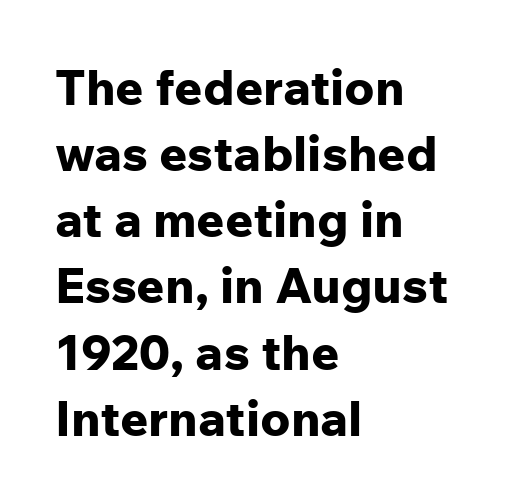
The image shows 49 px bold sans-serif type, upright; set left-aligned, normal line spacing (1.35x), normal letter spacing, not underlined; low stroke contrast and a medium x-height.
